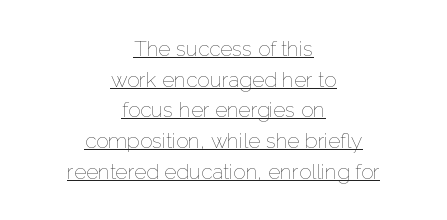
Q: Is the text bold? A: No.
Q: Is the text italic (slanted)? A: No, it is upright.
Q: Is the text underlined? A: Yes.
Q: How is the paragraph aligned? A: Centered.
Q: Is the spacing between letters normal or unusually wide? A: Normal.
Q: Is the spacing between lines tight, normal or loose? A: Normal.
